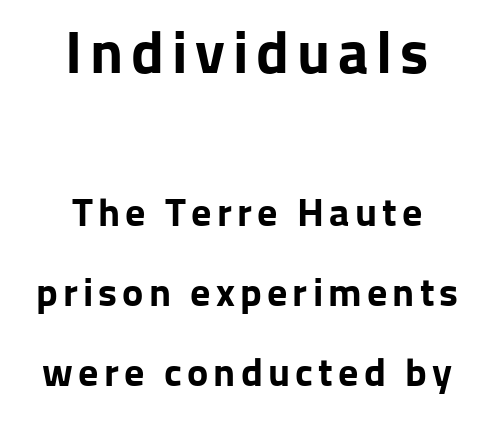
Q: Is the text bold? A: Yes.
Q: Is the text italic (slanted)? A: No, it is upright.
Q: Is the typeface a serif or a sans-serif typeface? A: Sans-serif.
Q: Is the text underlined? A: No.
Q: How is the paragraph aligned? A: Centered.
Q: Is the spacing between lines tight, normal or loose? A: Loose.
Q: Which block of text is set in a larger size, the first (top) or the second (bottom)? A: The first (top) one.
Q: Width (condensed, normal, or wide)? A: Normal.
Q: Stroke contrast? A: Low.
Q: x-height? A: Medium.
Q: Monospaced? A: No.
